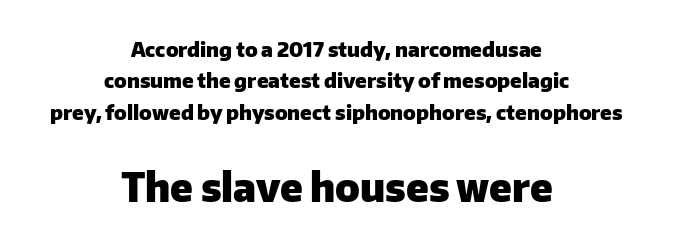
Q: Is the text bold? A: Yes.
Q: Is the text italic (slanted)? A: No, it is upright.
Q: Is the typeface a serif or a sans-serif typeface? A: Sans-serif.
Q: Is the text underlined? A: No.
Q: How is the paragraph aligned? A: Centered.
Q: Is the spacing between letters normal or unusually wide? A: Normal.
Q: Is the spacing between lines tight, normal or loose? A: Normal.
Q: Which block of text is set in a larger size, the first (top) or the second (bottom)? A: The second (bottom) one.
Q: Width (condensed, normal, or wide)? A: Normal.
Q: Stroke contrast? A: Low.
Q: x-height? A: Medium.
Q: Monospaced? A: No.
